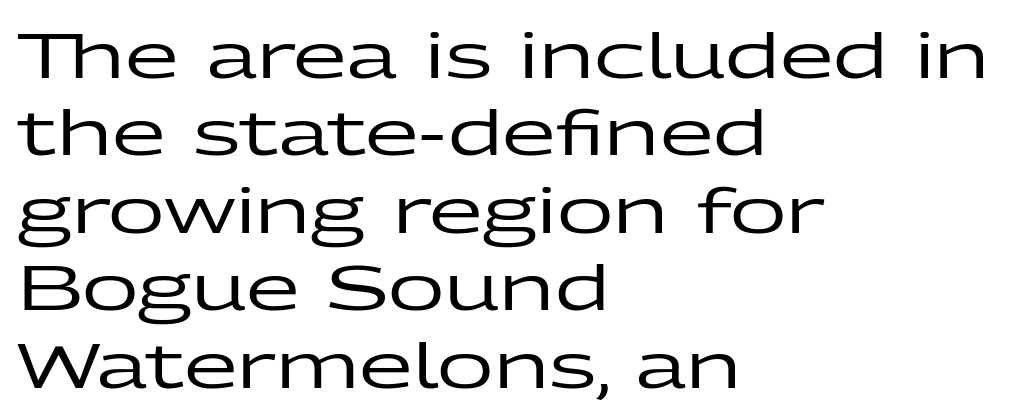
The image shows 62 px wide sans-serif type, upright; set left-aligned, normal line spacing (1.25x), normal letter spacing, not underlined; low stroke contrast and a medium x-height.
